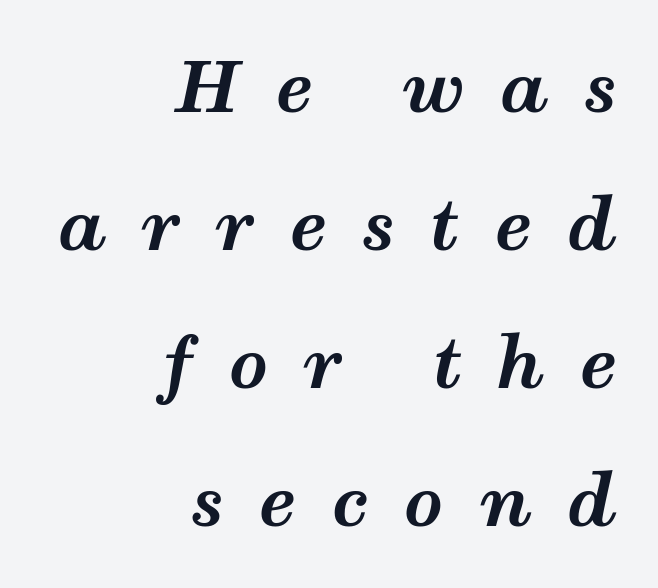
The image shows 69 px bold, wide type, italic (leaning right); set right-aligned, loose line spacing (2.0x), unusually wide letter spacing (+0.5 em), not underlined; medium stroke contrast and a medium x-height.
